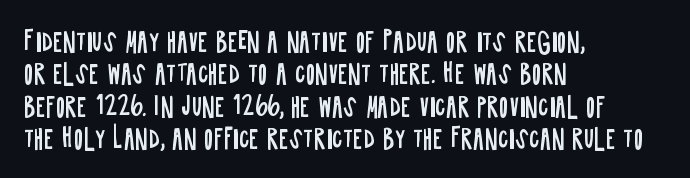
The image shows 26 px text type, upright; set left-aligned, normal line spacing (1.25x), normal letter spacing, not underlined.
